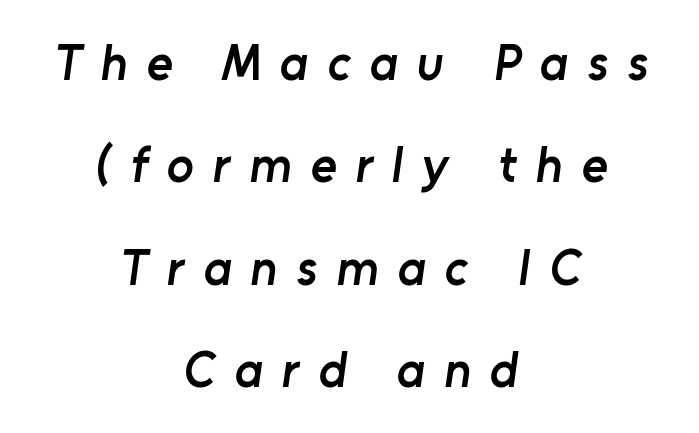
Q: Is the text bold? A: Semi-bold.
Q: Is the typeface a serif or a sans-serif typeface? A: Sans-serif.
Q: Is the text underlined? A: No.
Q: How is the paragraph aligned? A: Centered.
Q: Is the spacing between letters normal or unusually wide? A: Unusually wide.
Q: Is the spacing between lines tight, normal or loose? A: Loose.
Q: Width (condensed, normal, or wide)? A: Normal.
Q: Stroke contrast? A: Low.
Q: x-height? A: Medium.
Q: Monospaced? A: No.
